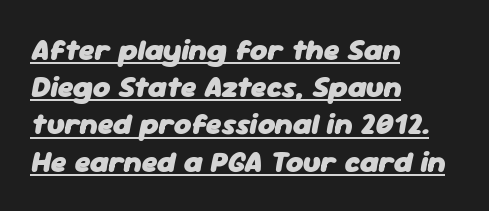
{"italic": "yes", "lean": "right", "slant_degrees": 11, "bold": "yes", "weight": "heavy", "width": "normal", "stroke_contrast": "low", "x_height": "medium", "monospaced": "no", "underline": "yes", "align": "left", "line_spacing_ratio": 1.24, "letter_spacing": "normal", "letter_spacing_em": 0.0, "glyph_px": 30}
